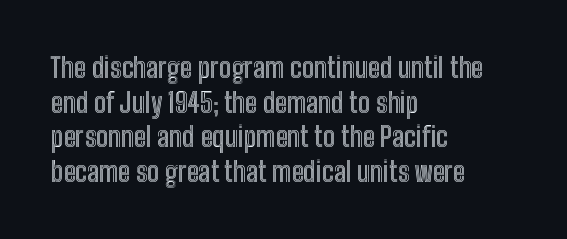
Q: Is the text italic (slanted)? A: No, it is upright.
Q: Is the text underlined? A: No.
Q: How is the paragraph aligned? A: Left-aligned.
Q: Is the spacing between letters normal or unusually wide? A: Normal.
Q: Is the spacing between lines tight, normal or loose? A: Normal.
